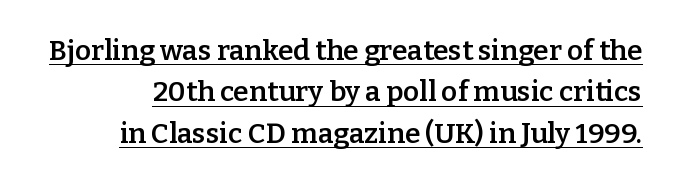
The image shows 28 px semibold serif type, upright; set normal line spacing (1.48x), normal letter spacing, underlined; low stroke contrast and a medium x-height.
